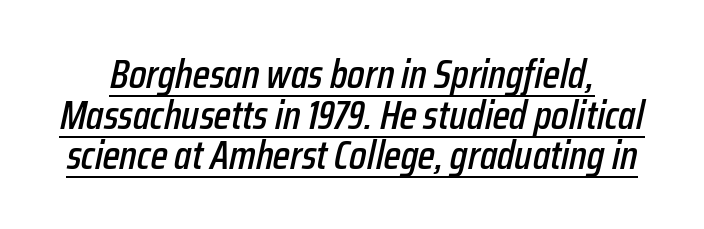
A baseline rule has been typeset under these characters. Letter spacing: default. The block of text is dense from top to bottom, with scant space between rows. If you drew a line through each stem, it would be angled. Here the designer chose a conventional face with non-uniform glyph widths.
